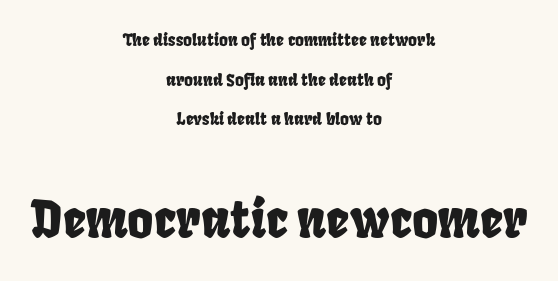
Q: Is the typeface a serif or a sans-serif typeface? A: Sans-serif.
Q: Is the text underlined? A: No.
Q: How is the paragraph aligned? A: Centered.
Q: Is the spacing between letters normal or unusually wide? A: Normal.
Q: Is the spacing between lines tight, normal or loose? A: Loose.
Q: Which block of text is set in a larger size, the first (top) or the second (bottom)? A: The second (bottom) one.
Q: Width (condensed, normal, or wide)? A: Condensed.
Q: Stroke contrast? A: Low.
Q: x-height? A: Large.
Q: Monospaced? A: No.
